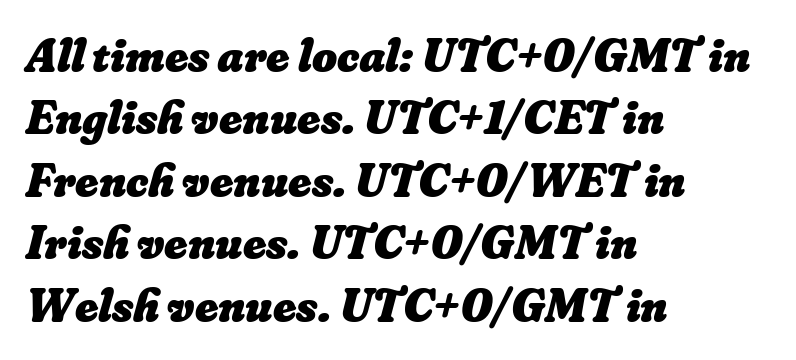
Q: Is the text bold? A: Yes.
Q: Is the text underlined? A: No.
Q: How is the paragraph aligned? A: Left-aligned.
Q: Is the spacing between letters normal or unusually wide? A: Normal.
Q: Is the spacing between lines tight, normal or loose? A: Normal.
Q: Width (condensed, normal, or wide)? A: Normal.
Q: Stroke contrast? A: Low.
Q: x-height? A: Small.
Q: Monospaced? A: No.
